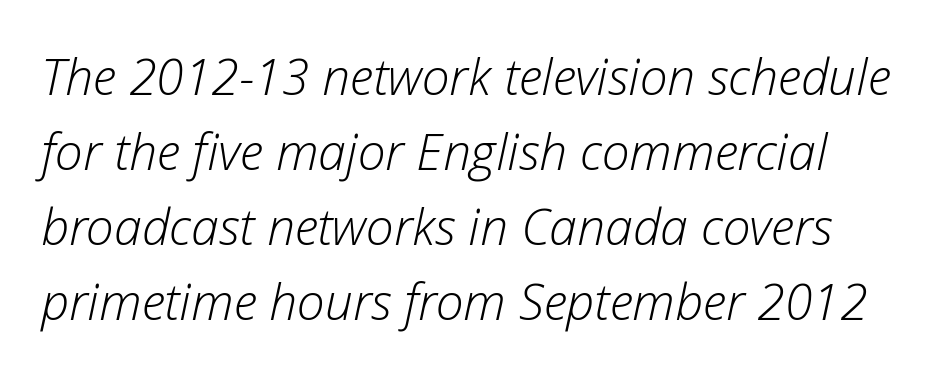
Q: Is the text bold? A: No.
Q: Is the text italic (slanted)? A: Yes, it leans right by about 12 degrees.
Q: Is the text underlined? A: No.
Q: Is the spacing between letters normal or unusually wide? A: Normal.
Q: Is the spacing between lines tight, normal or loose? A: Normal.
Q: Width (condensed, normal, or wide)? A: Normal.
Q: Stroke contrast? A: Low.
Q: x-height? A: Medium.
Q: Monospaced? A: No.
